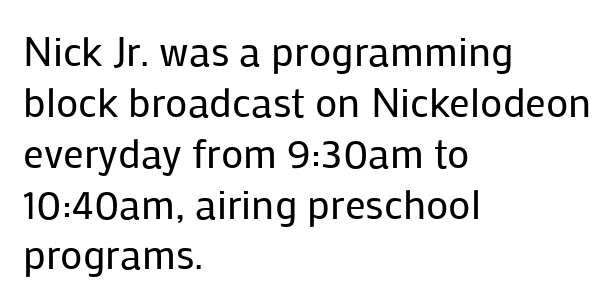
The paragraph has a hard left edge and a soft right edge. Caption: standard tracking, unaltered. Does the type have serifs? No, each stem ends abruptly. You could not count columns in this text — the font is proportionally spaced.
